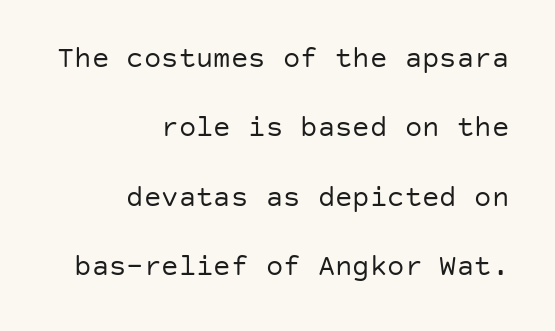
The image shows 29 px regular-weight sans-serif type, upright; set right-aligned, loose line spacing (2.39x), normal letter spacing, not underlined; low stroke contrast and a large x-height.
